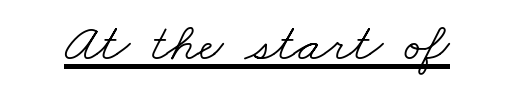
{"serif": "yes", "bold": "no", "weight": "light", "width": "wide", "stroke_contrast": "low", "x_height": "small", "monospaced": "no", "underline": "yes", "letter_spacing": "normal", "letter_spacing_em": 0.0, "glyph_px": 54}
